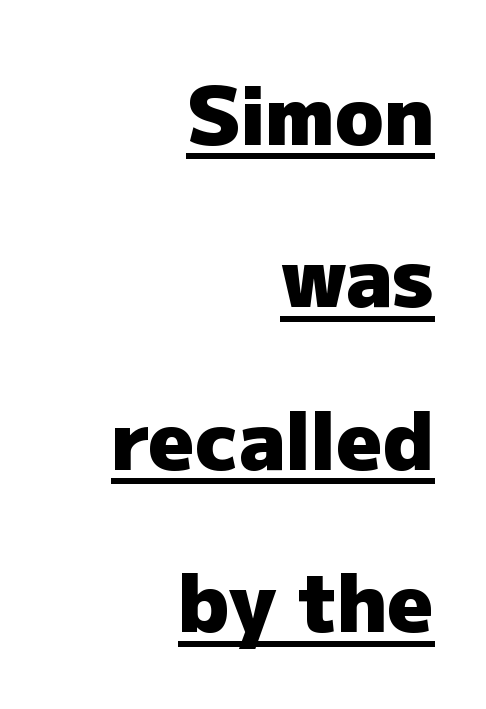
{"serif": "no", "italic": "no", "bold": "yes", "weight": "heavy", "width": "normal", "stroke_contrast": "low", "x_height": "medium", "monospaced": "no", "underline": "yes", "align": "right", "line_spacing": "loose", "line_spacing_ratio": 2.03, "letter_spacing": "normal", "letter_spacing_em": 0.0, "glyph_px": 80}
